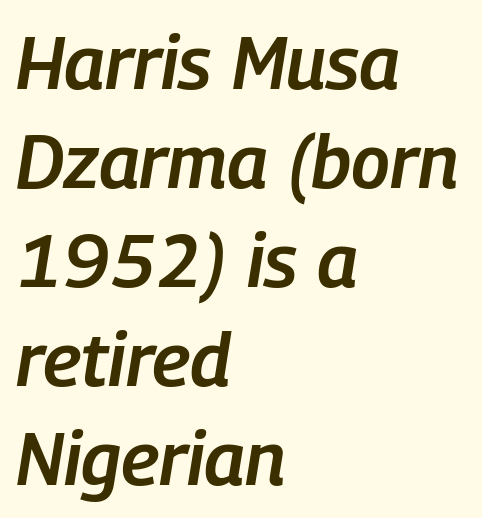
The image shows 75 px semibold, condensed type, italic (leaning right); set left-aligned, normal line spacing (1.32x), normal letter spacing, not underlined; low stroke contrast and a medium x-height.
